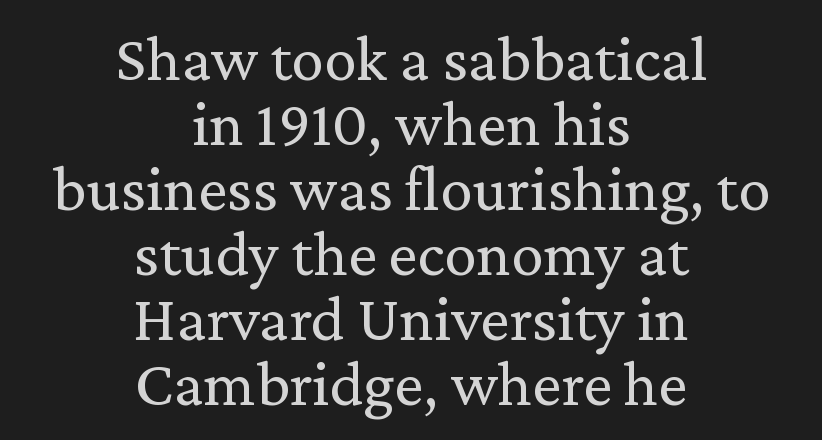
Default kerning and tracking; the words read as compact shapes. One glance says dense: line gaps are narrower than usual. Small tapered or slab feet sit at the stroke ends, so this counts as serif. Each letter keeps its own natural width here, so spacing adapts to shape. The paragraph shown floats in the horizontal middle. Glance below the letters and you will spot only blank space.
